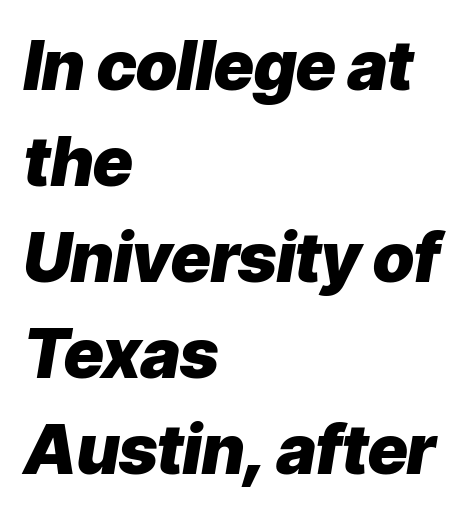
{"italic": "yes", "lean": "right", "slant_degrees": 9, "bold": "yes", "weight": "heavy", "width": "normal", "stroke_contrast": "low", "x_height": "medium", "monospaced": "no", "underline": "no", "align": "left", "line_spacing": "normal", "line_spacing_ratio": 1.41, "letter_spacing": "normal", "letter_spacing_em": 0.0, "glyph_px": 68}
